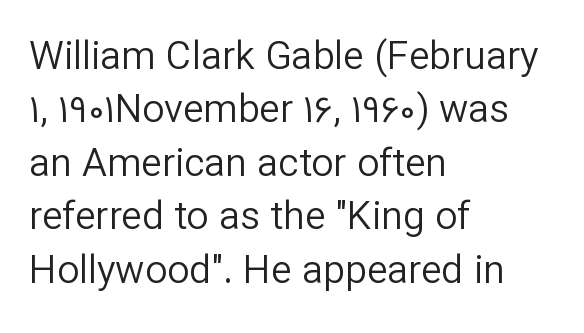
Q: Is the text bold? A: No.
Q: Is the text italic (slanted)? A: No, it is upright.
Q: Is the typeface a serif or a sans-serif typeface? A: Sans-serif.
Q: Is the text underlined? A: No.
Q: How is the paragraph aligned? A: Left-aligned.
Q: Is the spacing between letters normal or unusually wide? A: Normal.
Q: Is the spacing between lines tight, normal or loose? A: Normal.
Q: Width (condensed, normal, or wide)? A: Normal.
Q: Stroke contrast? A: Low.
Q: x-height? A: Medium.
Q: Monospaced? A: No.
